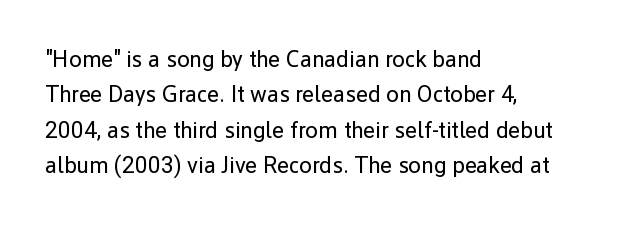
{"italic": "no", "bold": "no", "underline": "no", "align": "left", "line_spacing": "normal", "line_spacing_ratio": 1.54, "letter_spacing": "normal", "letter_spacing_em": 0.0, "glyph_px": 23}
